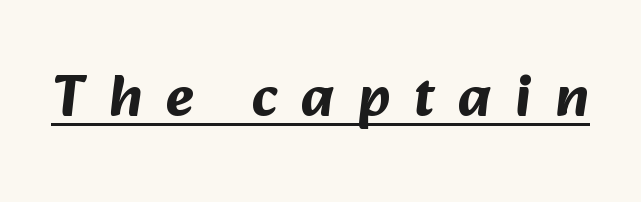
The image shows 59 px bold sans-serif type; set unusually wide letter spacing (+0.4 em), underlined; medium stroke contrast and a medium x-height.
